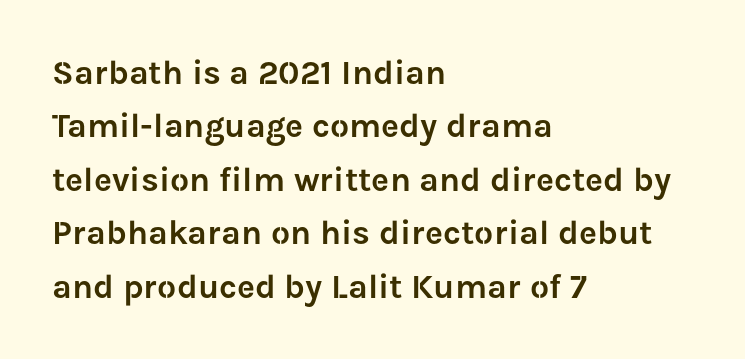
The image shows 34 px sans-serif type, upright; set left-aligned, normal line spacing (1.57x), normal letter spacing, not underlined; low stroke contrast and a medium x-height.
